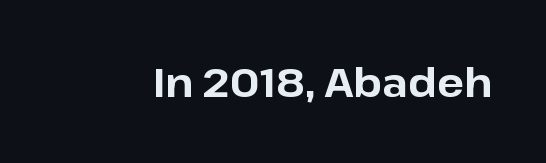
{"serif": "no", "italic": "no", "bold": "yes", "weight": "bold", "width": "normal", "stroke_contrast": "low", "x_height": "medium", "monospaced": "no", "underline": "no", "letter_spacing": "normal", "letter_spacing_em": 0.0, "glyph_px": 40}
